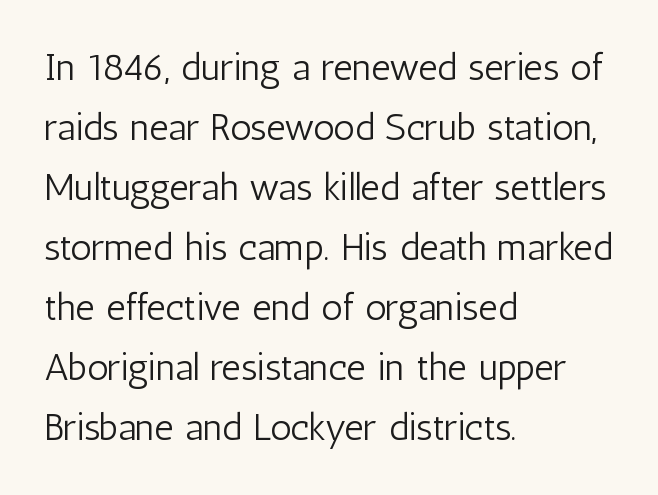
{"serif": "no", "italic": "no", "bold": "no", "weight": "light", "width": "condensed", "stroke_contrast": "low", "x_height": "medium", "monospaced": "no", "underline": "no", "align": "left", "line_spacing": "normal", "line_spacing_ratio": 1.58, "letter_spacing": "normal", "letter_spacing_em": 0.0, "glyph_px": 38}
